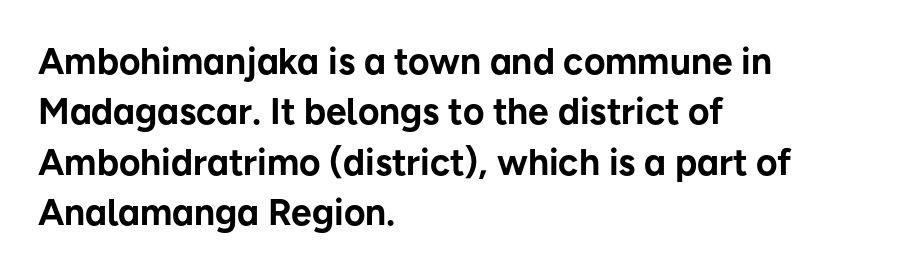
Q: Is the text bold? A: Yes.
Q: Is the text italic (slanted)? A: No, it is upright.
Q: Is the typeface a serif or a sans-serif typeface? A: Sans-serif.
Q: Is the text underlined? A: No.
Q: How is the paragraph aligned? A: Left-aligned.
Q: Is the spacing between letters normal or unusually wide? A: Normal.
Q: Is the spacing between lines tight, normal or loose? A: Normal.
Q: Width (condensed, normal, or wide)? A: Normal.
Q: Stroke contrast? A: Low.
Q: x-height? A: Medium.
Q: Monospaced? A: No.
